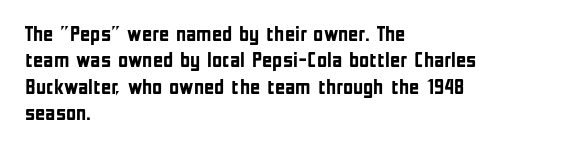
The image shows 22 px bold type, upright; set left-aligned, line spacing 1.2x, normal letter spacing, not underlined.
